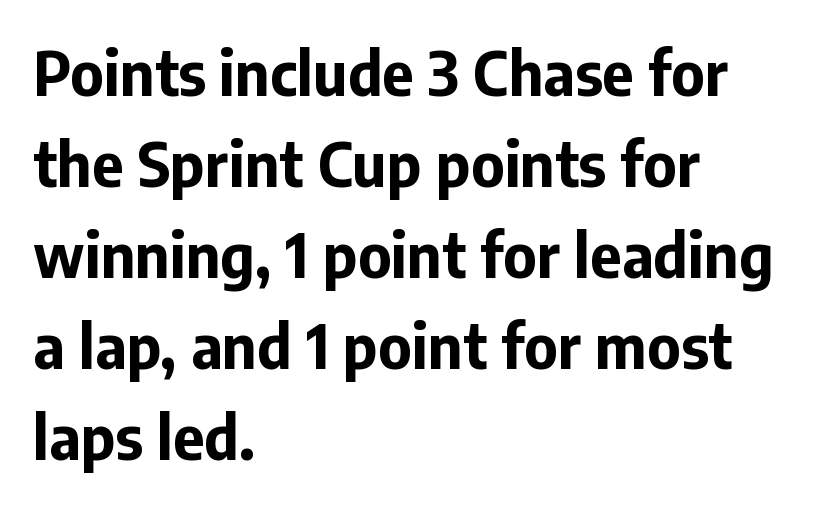
Observe the absence of serifs on each vertical stroke in this sample. The font's upright variant was chosen for this text. Here the designer chose a conventional face with non-uniform glyph widths. Typeset ragged right — the left edge is the straight one. As a designer I'd log this as weight 700, bold.
